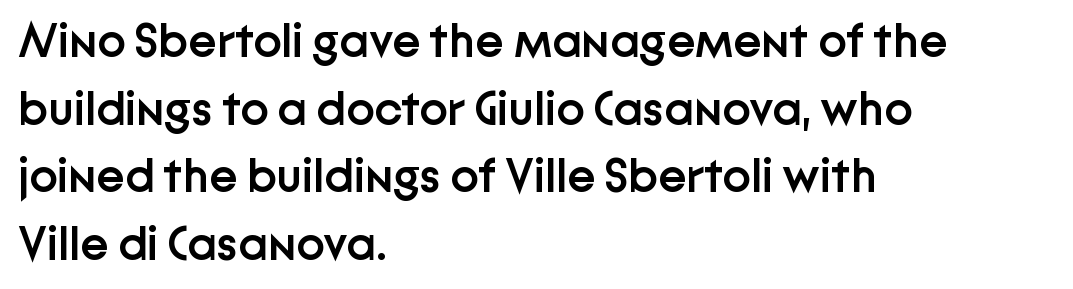
{"serif": "no", "italic": "no", "bold": "semi", "weight": "semibold", "width": "normal", "stroke_contrast": "low", "x_height": "medium", "monospaced": "no", "underline": "no", "align": "left", "line_spacing": "normal", "line_spacing_ratio": 1.41, "letter_spacing": "normal", "letter_spacing_em": 0.0, "glyph_px": 48}
